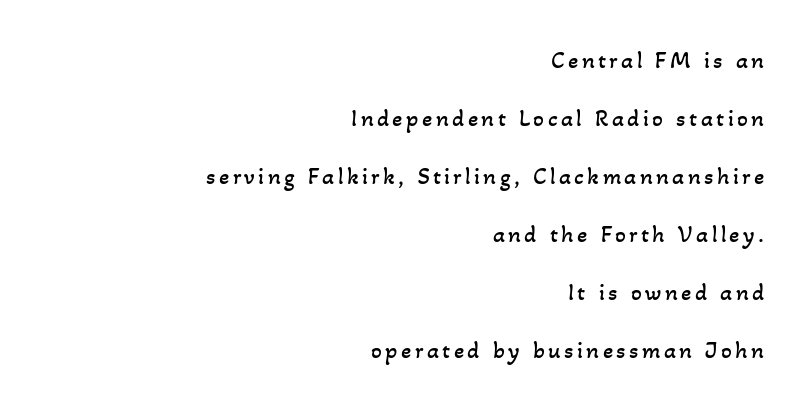
{"bold": "no", "underline": "no", "align": "right", "line_spacing": "loose", "line_spacing_ratio": 2.42, "glyph_px": 24}
